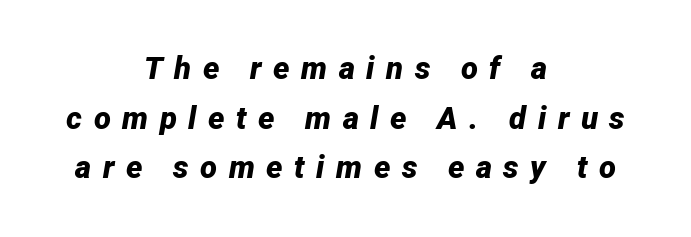
Q: Is the text bold? A: Yes.
Q: Is the text italic (slanted)? A: Yes, it leans right by about 12 degrees.
Q: Is the text underlined? A: No.
Q: How is the paragraph aligned? A: Centered.
Q: Is the spacing between letters normal or unusually wide? A: Unusually wide.
Q: Is the spacing between lines tight, normal or loose? A: Normal.
Q: Width (condensed, normal, or wide)? A: Normal.
Q: Stroke contrast? A: Low.
Q: x-height? A: Medium.
Q: Monospaced? A: No.
